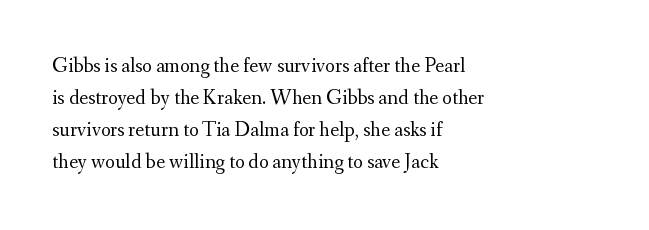
Is the block centered? No — it sits flush against the left margin. Honestly, the row spacing looks completely unremarkable. Check under the words: just untouched page. Ascenders rise straight up at ninety degrees. Nobody touched the tracking dial on this one.
